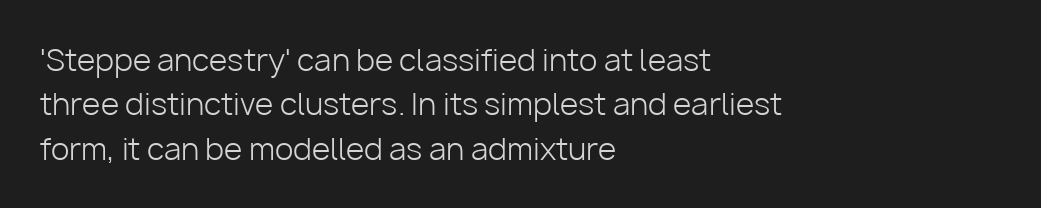
The image shows 30 px light sans-serif type, upright; set left-aligned, normal line spacing (1.48x), normal letter spacing, not underlined; low stroke contrast and a medium x-height.
